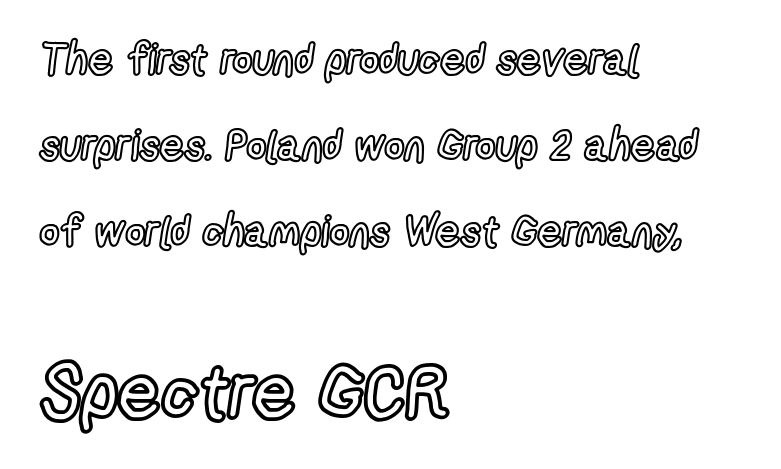
Q: Is the text italic (slanted)? A: Yes.
Q: Is the text underlined? A: No.
Q: How is the paragraph aligned? A: Left-aligned.
Q: Is the spacing between letters normal or unusually wide? A: Normal.
Q: Is the spacing between lines tight, normal or loose? A: Loose.
Q: Which block of text is set in a larger size, the first (top) or the second (bottom)? A: The second (bottom) one.
Q: Width (condensed, normal, or wide)? A: Condensed.
Q: x-height? A: Medium.
Q: Monospaced? A: No.
